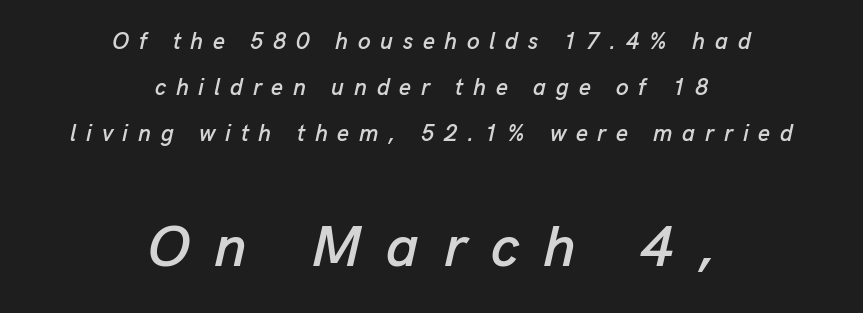
{"italic": "yes", "lean": "right", "slant_degrees": 13, "width": "normal", "stroke_contrast": "low", "x_height": "medium", "monospaced": "no", "underline": "no", "align": "center", "line_spacing": "loose", "line_spacing_ratio": 2.01, "letter_spacing": "wide", "letter_spacing_em": 0.42, "larger_block": "second", "size_ratio": 2.52, "glyph_px": 58}
